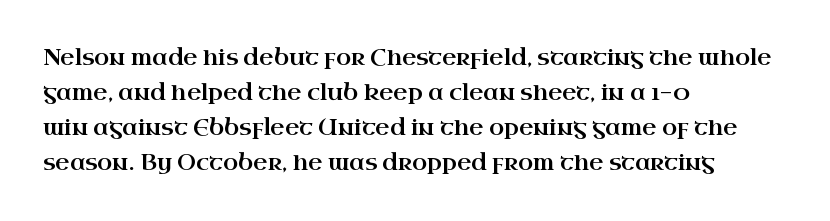
The image shows 22 px text type, upright; set left-aligned, normal line spacing (1.59x), normal letter spacing, not underlined.
